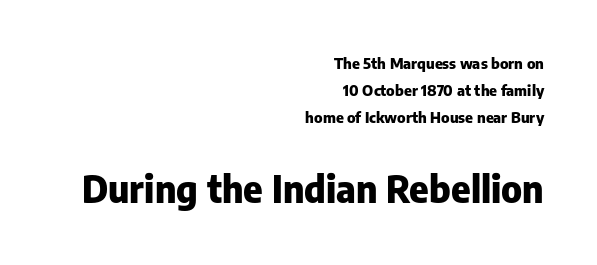
The image shows 37 px heavy sans-serif type, upright; set right-aligned, line spacing 1.8x, normal letter spacing, not underlined; the second (bottom) block is 2.47x larger; low stroke contrast and a medium x-height.
